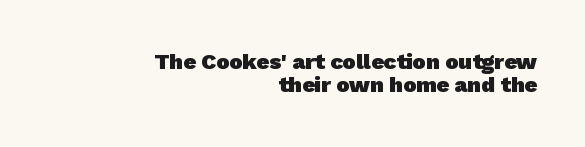
Q: Is the text bold? A: Yes.
Q: Is the text underlined? A: No.
Q: How is the paragraph aligned? A: Right-aligned.
Q: Is the spacing between letters normal or unusually wide? A: Normal.
Q: Is the spacing between lines tight, normal or loose? A: Tight.
